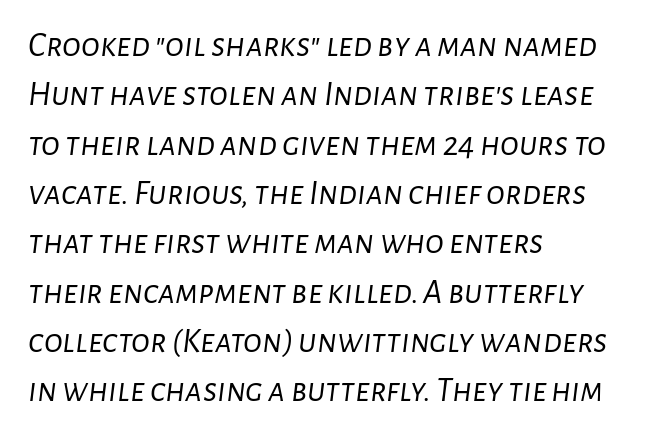
The block of text has a typical density, with ordinary space between rows. On a weight scale, this lands at 450 or below. When letters slant like this, we call the style italic. Students, note that the glyphs here touch the page at normal intervals. Short and long lines alike share a common starting point at left. These lines are rendered in a variable-pitch font.
